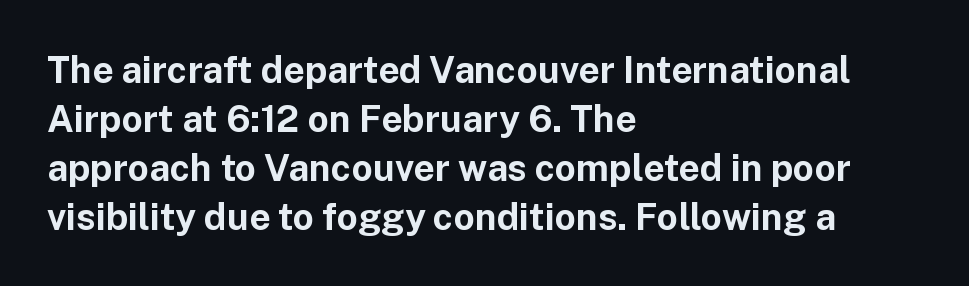
{"serif": "no", "italic": "no", "bold": "yes", "weight": "bold", "width": "normal", "stroke_contrast": "low", "x_height": "medium", "monospaced": "no", "underline": "no", "align": "left", "line_spacing": "normal", "line_spacing_ratio": 1.32, "letter_spacing": "normal", "letter_spacing_em": 0.0, "glyph_px": 37}
